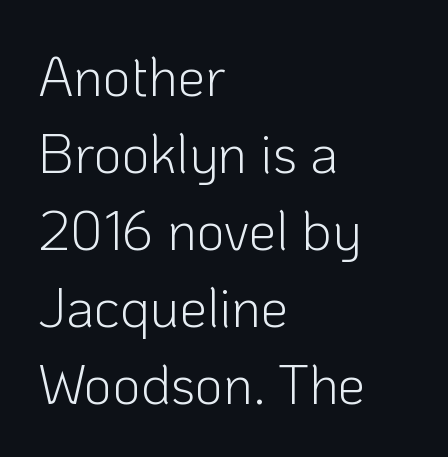
The image shows 55 px light sans-serif type, upright; set left-aligned, normal line spacing (1.4x), normal letter spacing, not underlined; low stroke contrast and a medium x-height.
